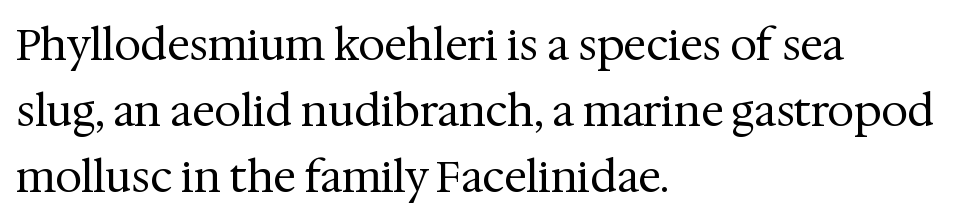
Q: Is the text bold? A: No.
Q: Is the text italic (slanted)? A: No, it is upright.
Q: Is the typeface a serif or a sans-serif typeface? A: Serif.
Q: Is the text underlined? A: No.
Q: How is the paragraph aligned? A: Left-aligned.
Q: Is the spacing between letters normal or unusually wide? A: Normal.
Q: Is the spacing between lines tight, normal or loose? A: Normal.
Q: Width (condensed, normal, or wide)? A: Normal.
Q: Stroke contrast? A: Medium.
Q: x-height? A: Medium.
Q: Monospaced? A: No.
